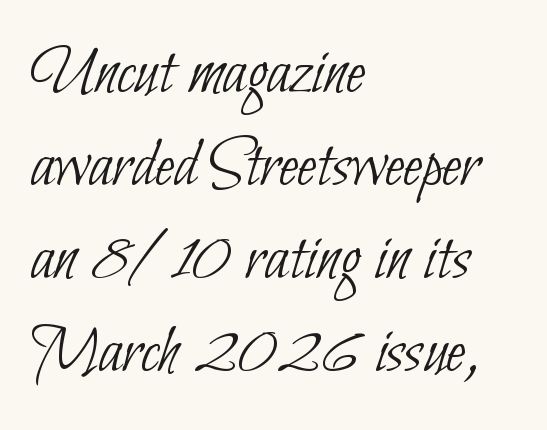
The image shows 71 px thin, condensed sans-serif type; set left-aligned, normal line spacing (1.31x), normal letter spacing, not underlined; low stroke contrast and a small x-height.
